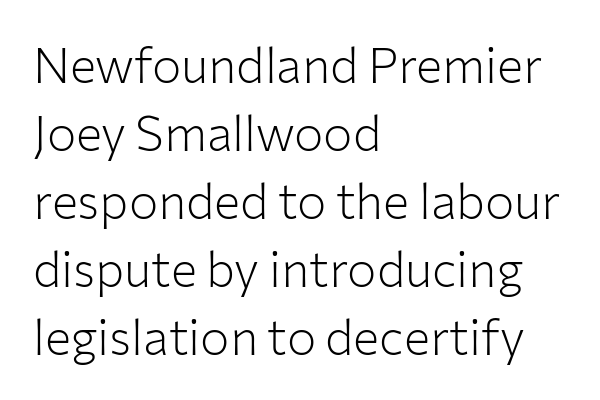
The passage shown has conventional tracking throughout. Note: no serifs on the glyphs. The baseline area is clear. The lettering holds an erect, upright posture throughout. The font is comparable to plain body text, perhaps lighter. Leftover space on each line is placed entirely after the last word.
